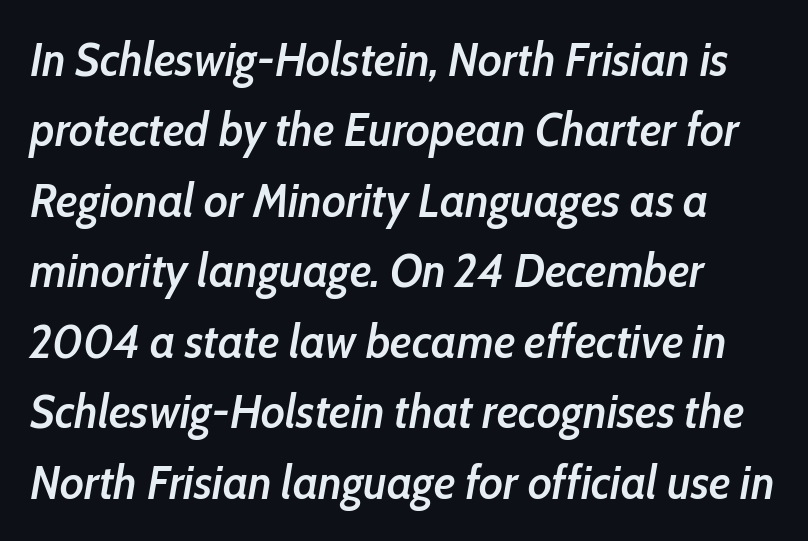
Q: Is the text bold? A: Semi-bold.
Q: Is the text italic (slanted)? A: Yes, it leans right by about 10 degrees.
Q: Is the text underlined? A: No.
Q: Is the spacing between letters normal or unusually wide? A: Normal.
Q: Is the spacing between lines tight, normal or loose? A: Normal.
Q: Width (condensed, normal, or wide)? A: Condensed.
Q: Stroke contrast? A: Low.
Q: x-height? A: Medium.
Q: Monospaced? A: No.
